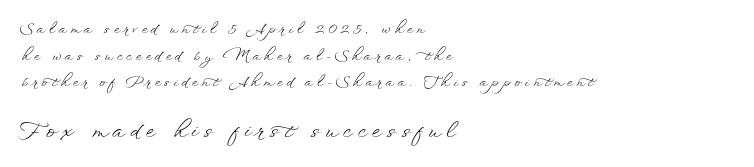
Which margin do the lines hug? The left one — the right edge is uneven. If you measured baseline to baseline, you'd find a long distance. The block sitting lower on the canvas is the one with enlarged characters. On a weight scale, this lands at 450 or below. Underline: absent.
